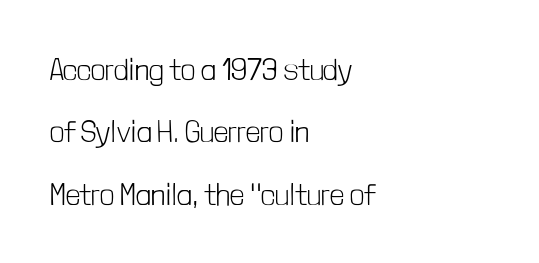
Q: Is the text bold? A: No.
Q: Is the text italic (slanted)? A: No, it is upright.
Q: Is the typeface a serif or a sans-serif typeface? A: Sans-serif.
Q: Is the text underlined? A: No.
Q: How is the paragraph aligned? A: Left-aligned.
Q: Is the spacing between letters normal or unusually wide? A: Normal.
Q: Is the spacing between lines tight, normal or loose? A: Loose.
Q: Width (condensed, normal, or wide)? A: Condensed.
Q: Stroke contrast? A: Low.
Q: x-height? A: Medium.
Q: Monospaced? A: No.
